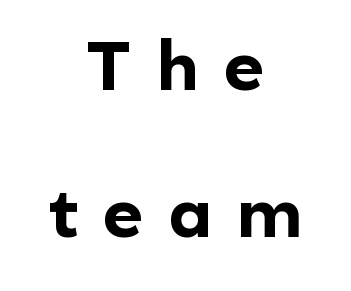
Q: Is the text bold? A: Yes.
Q: Is the text italic (slanted)? A: No, it is upright.
Q: Is the typeface a serif or a sans-serif typeface? A: Sans-serif.
Q: Is the text underlined? A: No.
Q: How is the paragraph aligned? A: Centered.
Q: Is the spacing between letters normal or unusually wide? A: Unusually wide.
Q: Is the spacing between lines tight, normal or loose? A: Loose.
Q: Width (condensed, normal, or wide)? A: Normal.
Q: x-height? A: Medium.
Q: Monospaced? A: No.
